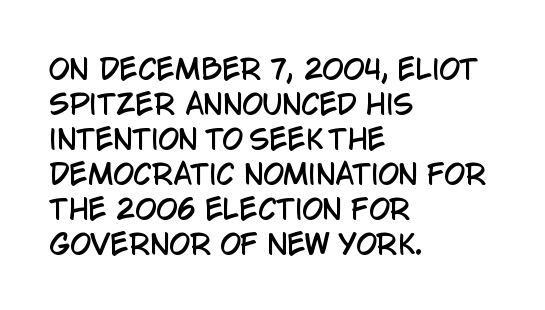
The image shows 27 px text type, upright; set left-aligned, normal line spacing (1.3x), normal letter spacing, not underlined.
